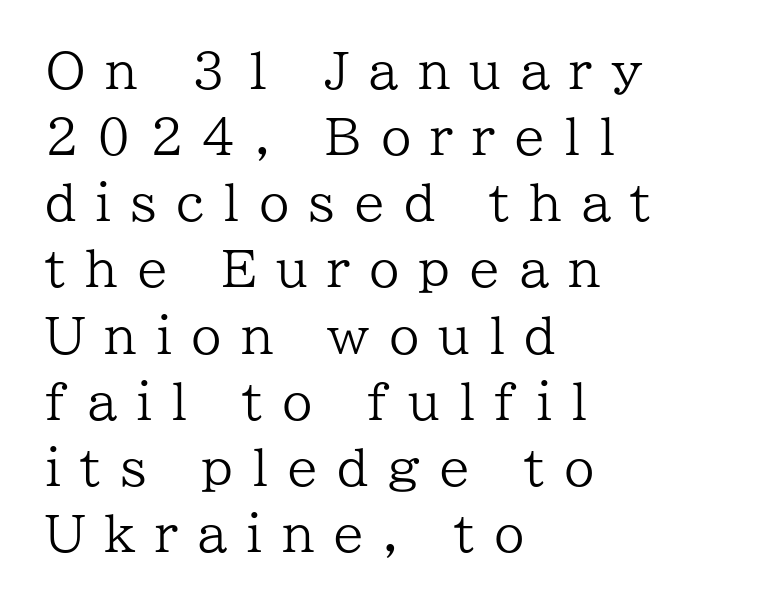
The image shows 49 px regular-weight serif type, upright; set left-aligned, normal line spacing (1.35x), unusually wide letter spacing (+0.39 em), not underlined; low stroke contrast and a medium x-height.
